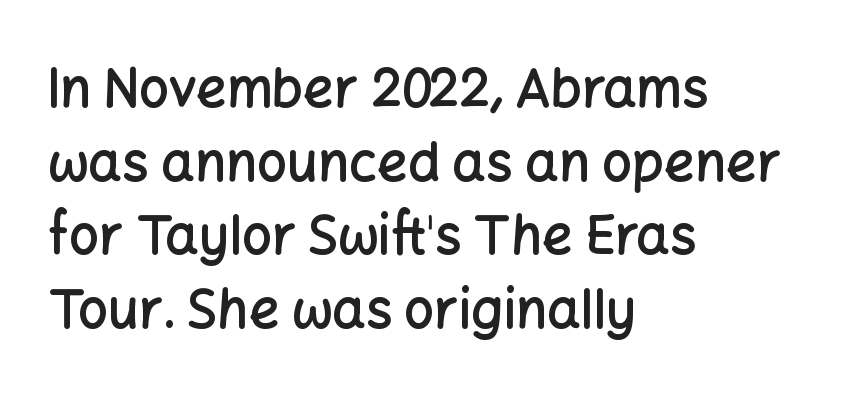
Q: Is the text bold? A: Semi-bold.
Q: Is the text italic (slanted)? A: No, it is upright.
Q: Is the typeface a serif or a sans-serif typeface? A: Sans-serif.
Q: Is the text underlined? A: No.
Q: How is the paragraph aligned? A: Left-aligned.
Q: Is the spacing between letters normal or unusually wide? A: Normal.
Q: Is the spacing between lines tight, normal or loose? A: Normal.
Q: Width (condensed, normal, or wide)? A: Normal.
Q: Stroke contrast? A: Low.
Q: x-height? A: Medium.
Q: Monospaced? A: No.
